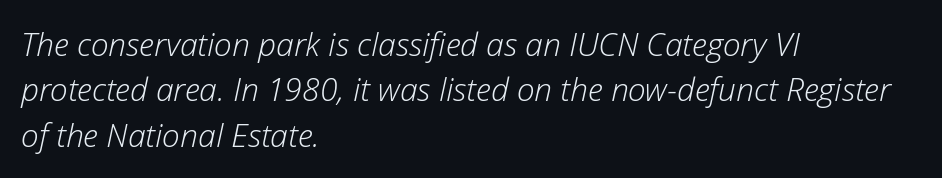
Words float on clear page, feet unadorned. The axis of the letterforms is tilted away from vertical. The letters sit at their default tracking, neither squeezed nor spread. The paragraph shown leans on its left margin. Students, observe: this is what conventionally led text looks like.
